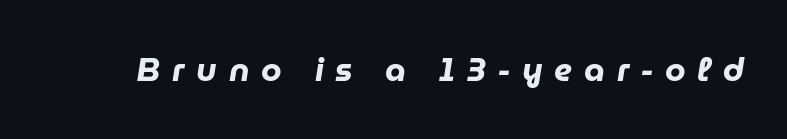
Q: Is the text bold? A: Yes.
Q: Is the text italic (slanted)? A: Yes, it leans right by about 9 degrees.
Q: Is the text underlined? A: No.
Q: Is the spacing between letters normal or unusually wide? A: Unusually wide.
Q: Width (condensed, normal, or wide)? A: Normal.
Q: Stroke contrast? A: Low.
Q: x-height? A: Medium.
Q: Monospaced? A: No.
